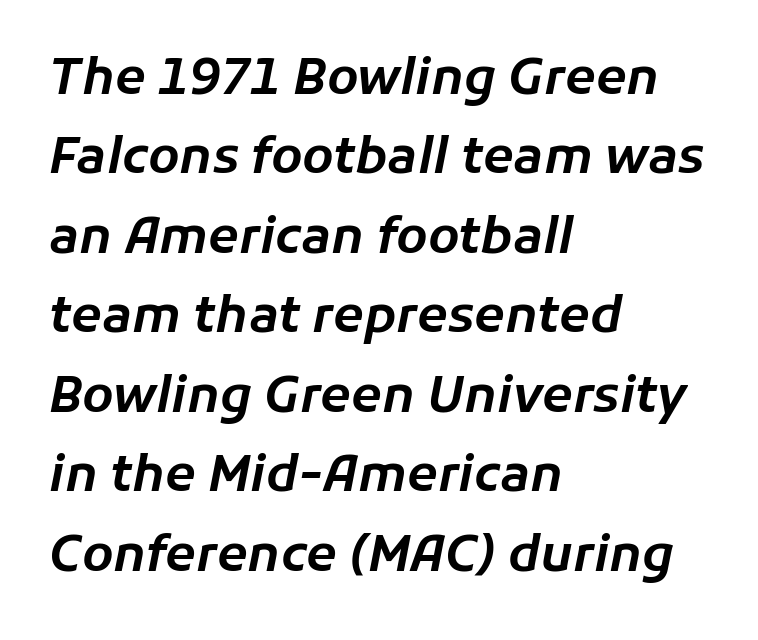
Q: Is the text italic (slanted)? A: Yes, it leans right by about 11 degrees.
Q: Is the text underlined? A: No.
Q: How is the paragraph aligned? A: Left-aligned.
Q: Is the spacing between letters normal or unusually wide? A: Normal.
Q: Is the spacing between lines tight, normal or loose? A: Normal.
Q: Width (condensed, normal, or wide)? A: Normal.
Q: Stroke contrast? A: Low.
Q: x-height? A: Medium.
Q: Monospaced? A: No.
